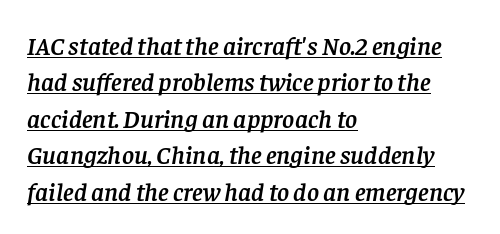
Q: Is the text italic (slanted)? A: Yes, it leans right by about 8 degrees.
Q: Is the text underlined? A: Yes.
Q: How is the paragraph aligned? A: Left-aligned.
Q: Is the spacing between letters normal or unusually wide? A: Normal.
Q: Is the spacing between lines tight, normal or loose? A: Normal.
